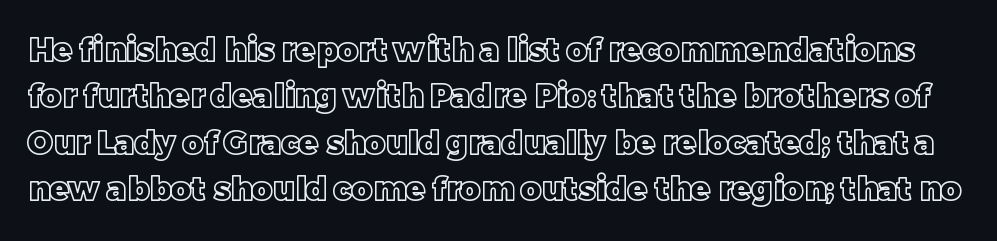
The image shows 32 px text type, upright; set normal line spacing (1.45x), normal letter spacing, not underlined; a large x-height.
